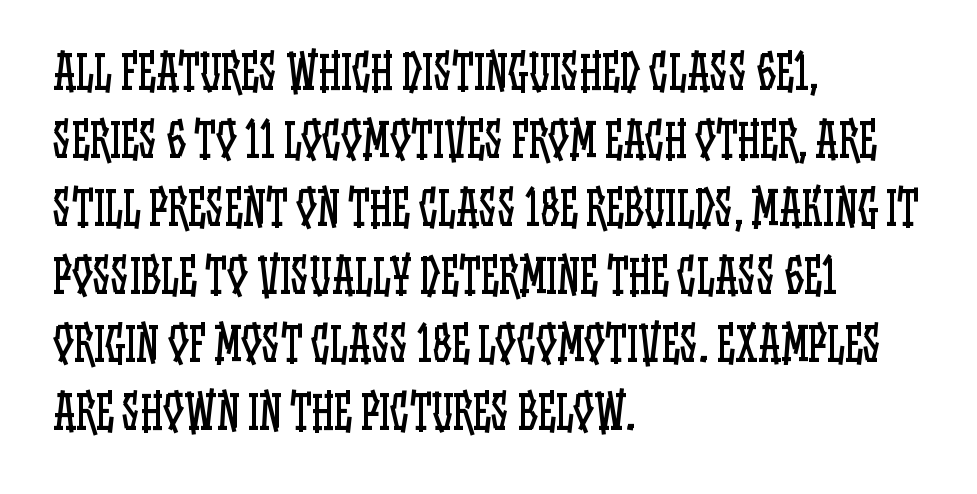
The image shows 46 px regular-weight, condensed type, upright; set left-aligned, normal line spacing (1.48x), normal letter spacing, not underlined; low stroke contrast and a large x-height.
